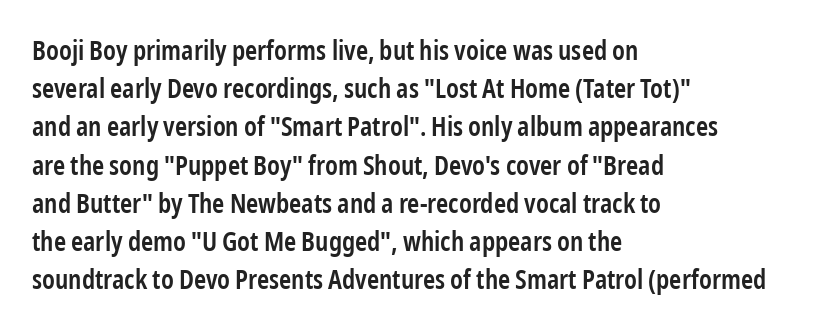
{"italic": "no", "bold": "semi", "underline": "no", "align": "left", "line_spacing": "normal", "line_spacing_ratio": 1.47, "letter_spacing": "normal", "letter_spacing_em": 0.0, "glyph_px": 26}
